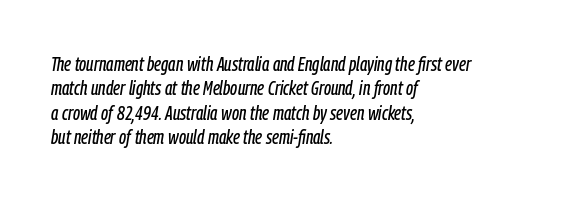
Plain, unruled lines of type. This rendering uses left alignment, leaving the right contour irregular. Is the type slanted? Yes — the strokes lean at a clear angle. Characters follow at the spacing the type designer built in.
